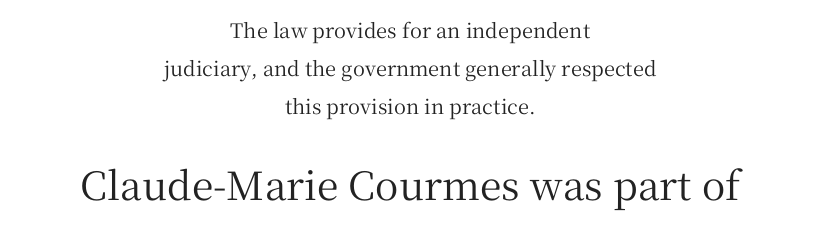
Q: Is the text italic (slanted)? A: No, it is upright.
Q: Is the typeface a serif or a sans-serif typeface? A: Serif.
Q: Is the text underlined? A: No.
Q: How is the paragraph aligned? A: Centered.
Q: Is the spacing between letters normal or unusually wide? A: Normal.
Q: Which block of text is set in a larger size, the first (top) or the second (bottom)? A: The second (bottom) one.
Q: Width (condensed, normal, or wide)? A: Normal.
Q: Stroke contrast? A: Medium.
Q: x-height? A: Medium.
Q: Monospaced? A: No.
